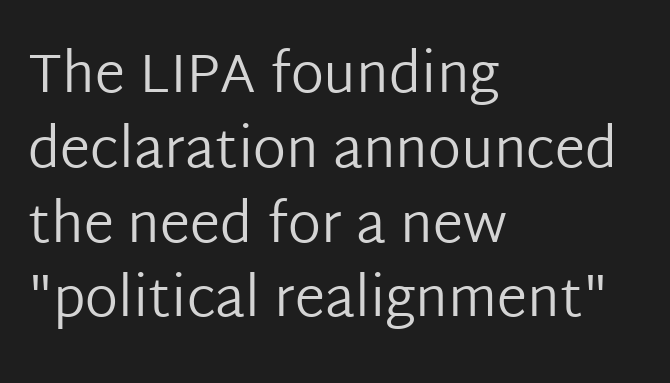
Each letter keeps its own natural width here, so spacing adapts to shape. Descender tails drop into unmarked territory. The paragraph shown leans on its left margin. On a weight scale, this lands at 450 or below.
